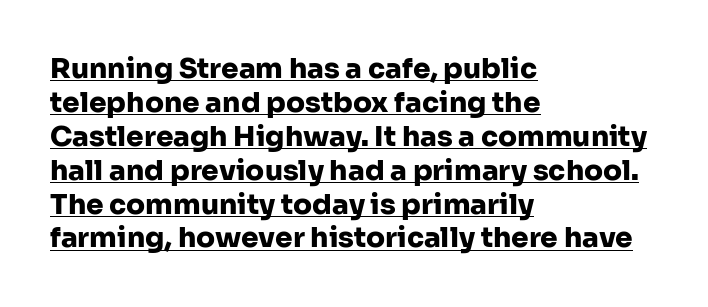
{"serif": "no", "italic": "no", "bold": "yes", "weight": "heavy", "width": "normal", "stroke_contrast": "low", "x_height": "medium", "monospaced": "no", "underline": "yes", "align": "left", "line_spacing_ratio": 1.21, "letter_spacing": "normal", "letter_spacing_em": 0.0, "glyph_px": 28}
